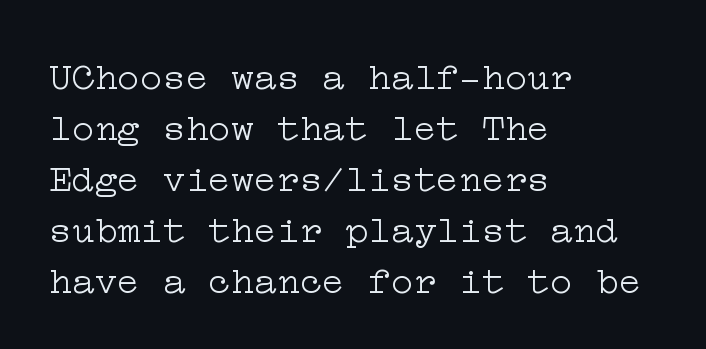
Q: Is the text bold? A: No.
Q: Is the text italic (slanted)? A: No, it is upright.
Q: Is the typeface a serif or a sans-serif typeface? A: Serif.
Q: Is the text underlined? A: No.
Q: How is the paragraph aligned? A: Left-aligned.
Q: Is the spacing between letters normal or unusually wide? A: Normal.
Q: Is the spacing between lines tight, normal or loose? A: Normal.
Q: Width (condensed, normal, or wide)? A: Wide.
Q: Stroke contrast? A: Low.
Q: x-height? A: Medium.
